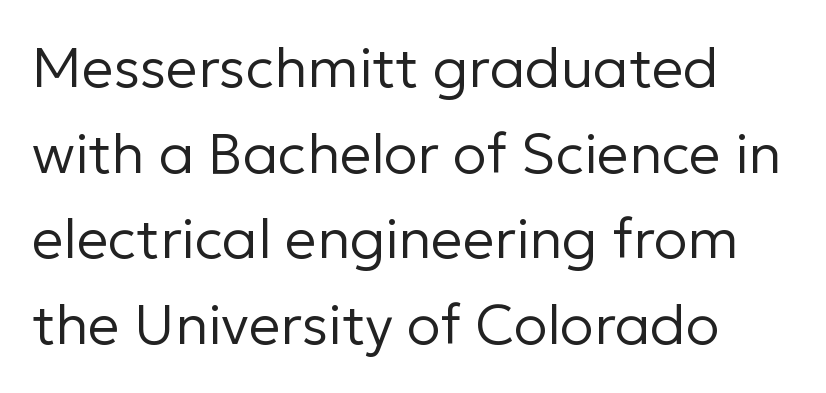
Q: Is the text bold? A: No.
Q: Is the text italic (slanted)? A: No, it is upright.
Q: Is the typeface a serif or a sans-serif typeface? A: Sans-serif.
Q: Is the text underlined? A: No.
Q: Is the spacing between letters normal or unusually wide? A: Normal.
Q: Is the spacing between lines tight, normal or loose? A: Normal.
Q: Width (condensed, normal, or wide)? A: Normal.
Q: Stroke contrast? A: Low.
Q: x-height? A: Medium.
Q: Monospaced? A: No.
